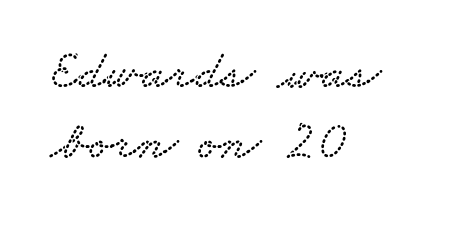
Type style note: has serifs. Teacher's note: observe the even left margin — that is flush-left alignment. The letters advance in unequal steps, a hallmark of proportional type. The face used here is rendered with its standard letterfit.
